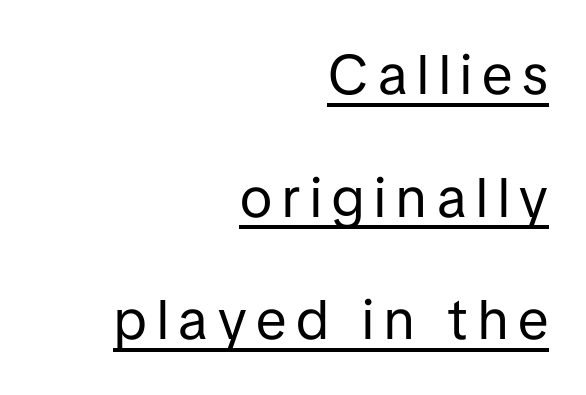
Q: Is the text bold? A: No.
Q: Is the text italic (slanted)? A: No, it is upright.
Q: Is the typeface a serif or a sans-serif typeface? A: Sans-serif.
Q: Is the text underlined? A: Yes.
Q: How is the paragraph aligned? A: Right-aligned.
Q: Is the spacing between lines tight, normal or loose? A: Loose.
Q: Width (condensed, normal, or wide)? A: Normal.
Q: Stroke contrast? A: Low.
Q: x-height? A: Medium.
Q: Monospaced? A: No.
